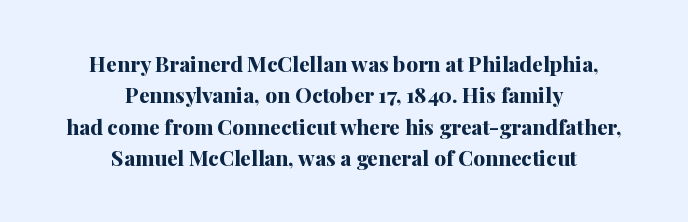
The image shows 21 px bold type, upright; set centered, normal line spacing (1.5x), normal letter spacing, not underlined.
